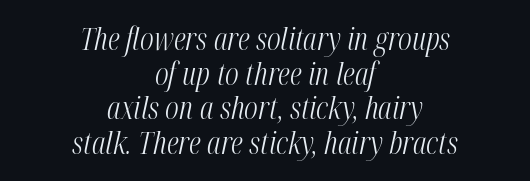
Q: Is the text bold? A: No.
Q: Is the text italic (slanted)? A: Yes, it leans right by about 12 degrees.
Q: Is the text underlined? A: No.
Q: How is the paragraph aligned? A: Centered.
Q: Is the spacing between letters normal or unusually wide? A: Normal.
Q: Is the spacing between lines tight, normal or loose? A: Tight.
Q: Width (condensed, normal, or wide)? A: Condensed.
Q: Stroke contrast? A: Medium.
Q: x-height? A: Medium.
Q: Monospaced? A: No.
